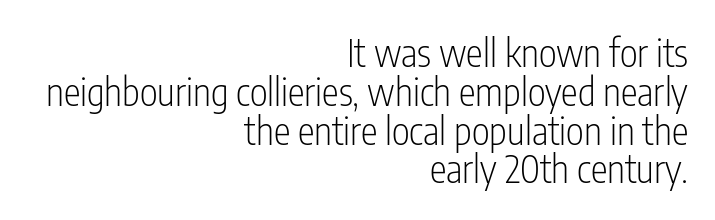
The image shows 38 px light, condensed sans-serif type, upright; set right-aligned, tight line spacing (1.02x), normal letter spacing, not underlined; low stroke contrast and a medium x-height.
